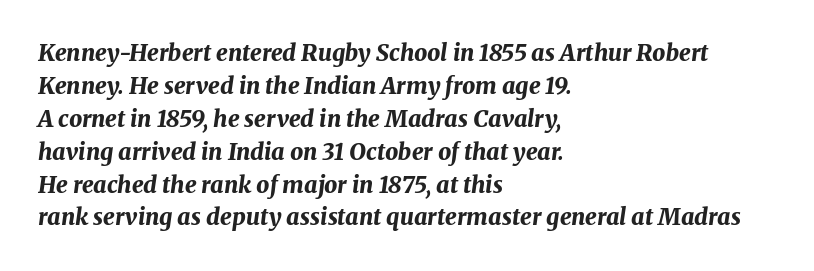
The image shows 23 px bold type, italic (leaning right); set left-aligned, normal line spacing (1.43x), normal letter spacing, not underlined.
